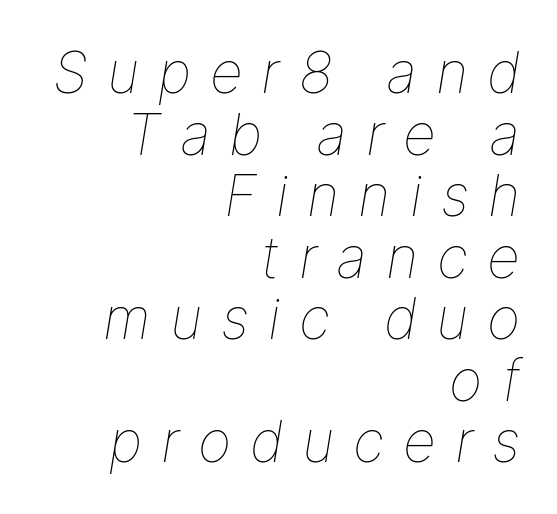
The image shows 57 px thin type, italic (leaning right); set right-aligned, tight line spacing (1.08x), unusually wide letter spacing (+0.33 em), not underlined; low stroke contrast and a medium x-height.
